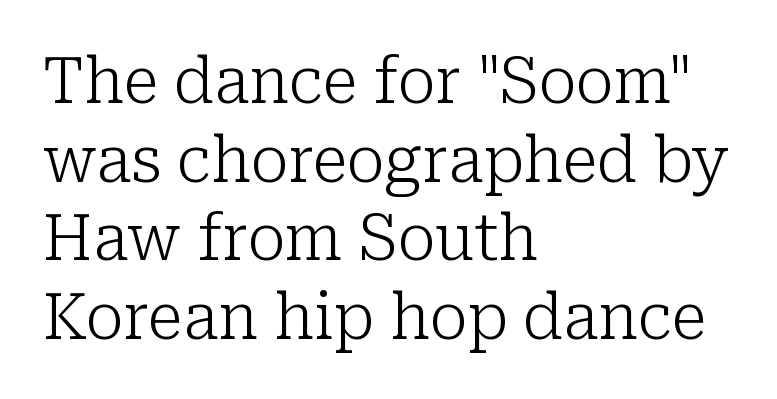
These lines were composed using upright roman letters. The weight would be labelled regular, book, light, or lighter still. Teacher's note: observe the even left margin — that is flush-left alignment. The rendering keeps characters at their native spacing. You could not count columns in this text — the font is proportionally spaced. The space beneath each line is pristine and unruled.
